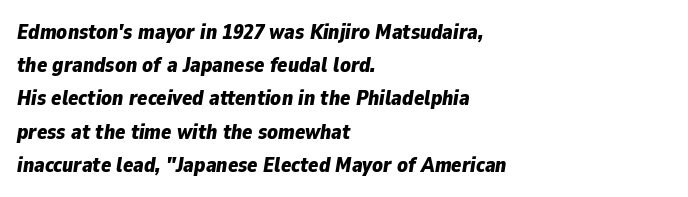
Italic: yes, the glyphs are oblique. A typesetter would call this leading conventional body-copy spacing. Horizontally, the lines are justified to the leading edge only. Nothing unusual about the tracking: characters are spaced as the font intends. Weight check: bold — yes, fully.
